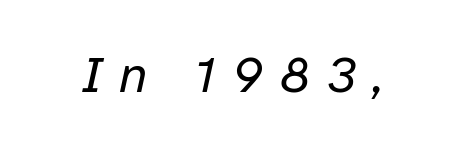
Observe the lean: these are italic letterforms. The line texture is sparse and dotted thanks to wide tracking. Is this a heavy cut? Hardly; it is regular or lighter. The words here are not underlined. The passage shown is typed in a proportional face where columns would drift.
